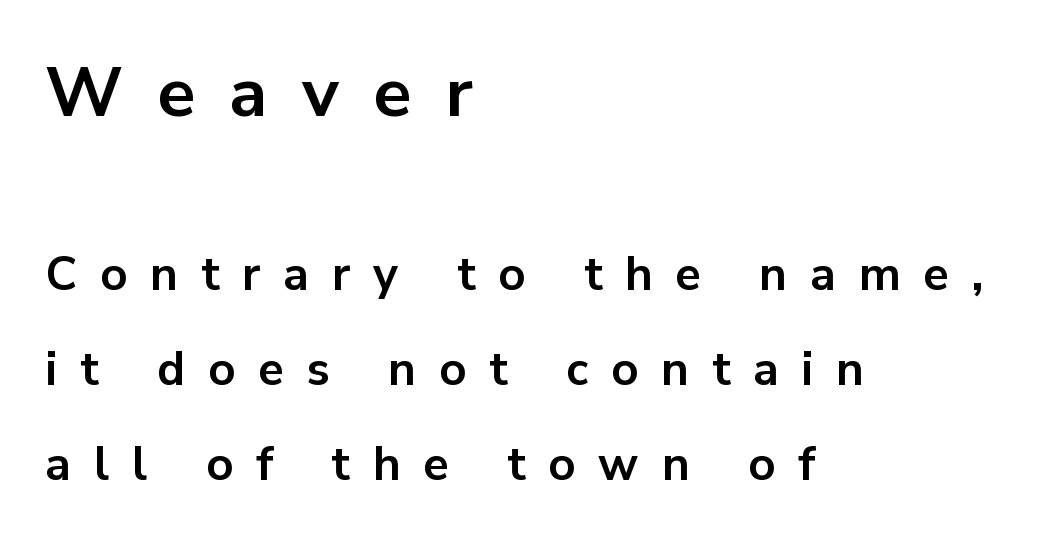
{"serif": "no", "italic": "no", "bold": "yes", "weight": "bold", "width": "normal", "stroke_contrast": "low", "x_height": "medium", "monospaced": "no", "underline": "no", "align": "left", "line_spacing": "loose", "line_spacing_ratio": 2.02, "letter_spacing": "wide", "letter_spacing_em": 0.49, "larger_block": "first", "size_ratio": 1.49, "glyph_px": 70}
